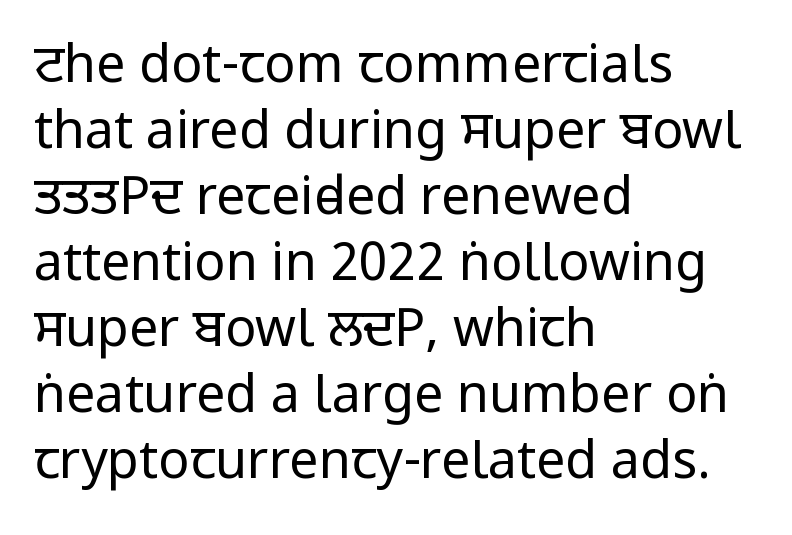
The image shows 52 px regular-weight, condensed sans-serif type, upright; set left-aligned, normal line spacing (1.27x), normal letter spacing, not underlined; low stroke contrast and a large x-height.
